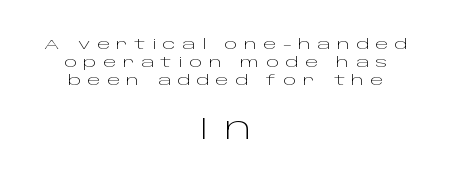
The image shows 30 px light, wide sans-serif type, upright; set centered, normal line spacing (1.28x), unusually wide letter spacing (+0.46 em), not underlined; the second (bottom) block is 2.14x larger; low stroke contrast and a large x-height.
